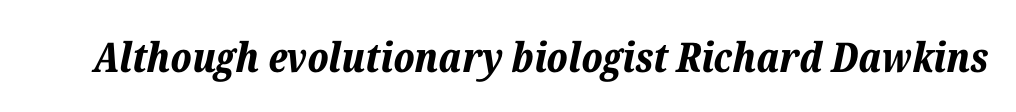
The image shows 41 px bold type, italic (leaning right); set normal letter spacing, not underlined; low stroke contrast and a medium x-height.
